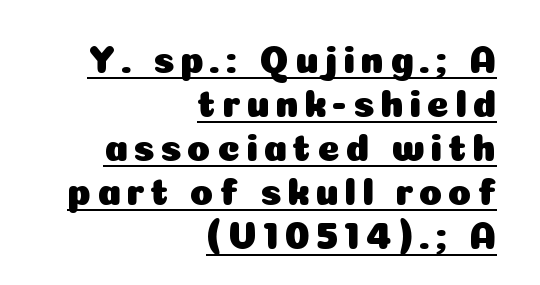
The image shows 38 px sans-serif type, upright; set right-aligned, line spacing 1.16x, underlined; low stroke contrast and a medium x-height.
